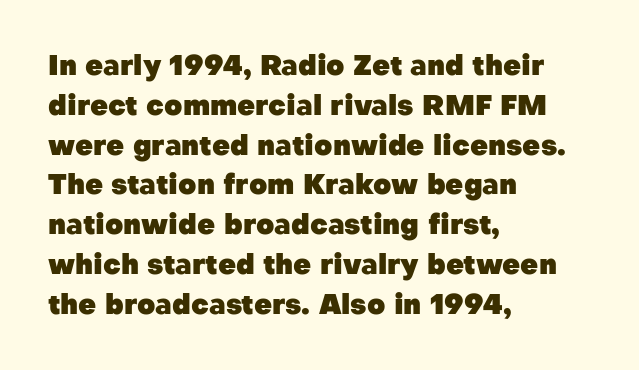
Q: Is the text bold? A: Yes.
Q: Is the text italic (slanted)? A: No, it is upright.
Q: Is the typeface a serif or a sans-serif typeface? A: Sans-serif.
Q: Is the text underlined? A: No.
Q: How is the paragraph aligned? A: Left-aligned.
Q: Is the spacing between letters normal or unusually wide? A: Normal.
Q: Is the spacing between lines tight, normal or loose? A: Normal.
Q: Width (condensed, normal, or wide)? A: Normal.
Q: Stroke contrast? A: Low.
Q: x-height? A: Medium.
Q: Monospaced? A: No.
